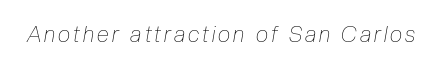
Stem width sits at or under what a default text font uses. Decoration check: the copy has no underline. Rendered with sloped, italic letterforms.
